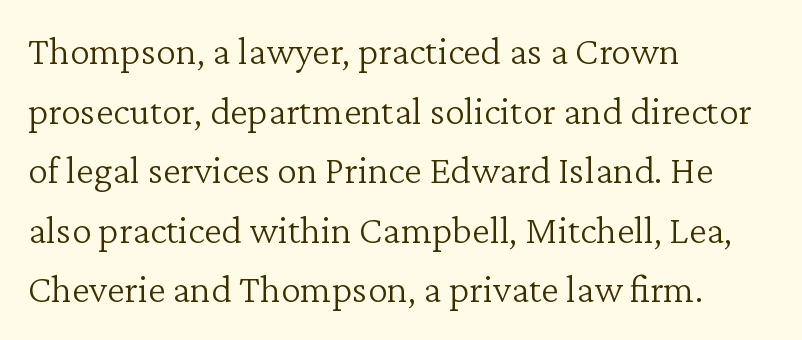
Q: Is the text bold? A: No.
Q: Is the text italic (slanted)? A: No, it is upright.
Q: Is the typeface a serif or a sans-serif typeface? A: Serif.
Q: Is the text underlined? A: No.
Q: How is the paragraph aligned? A: Left-aligned.
Q: Is the spacing between letters normal or unusually wide? A: Normal.
Q: Is the spacing between lines tight, normal or loose? A: Normal.
Q: Width (condensed, normal, or wide)? A: Normal.
Q: Stroke contrast? A: Low.
Q: x-height? A: Medium.
Q: Monospaced? A: No.
